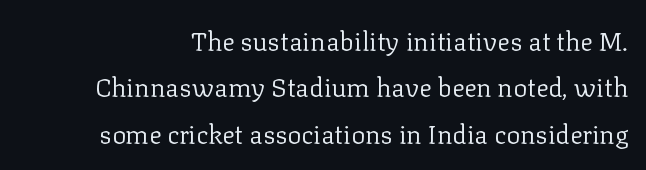
The image shows 26 px text type, upright; set line spacing 1.78x, normal letter spacing, not underlined.
